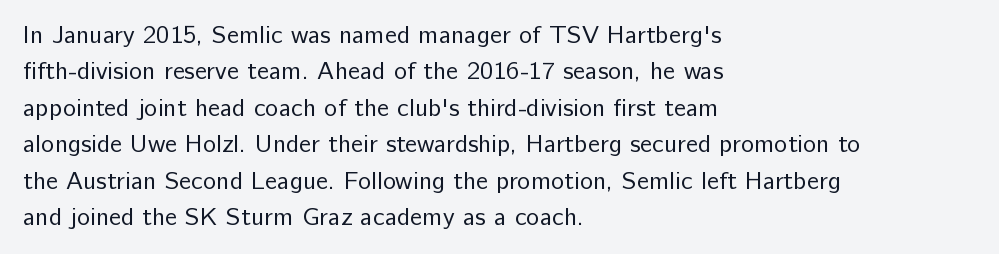
{"italic": "no", "bold": "no", "underline": "no", "align": "left", "line_spacing": "normal", "line_spacing_ratio": 1.46, "letter_spacing": "normal", "letter_spacing_em": 0.0, "glyph_px": 25}
